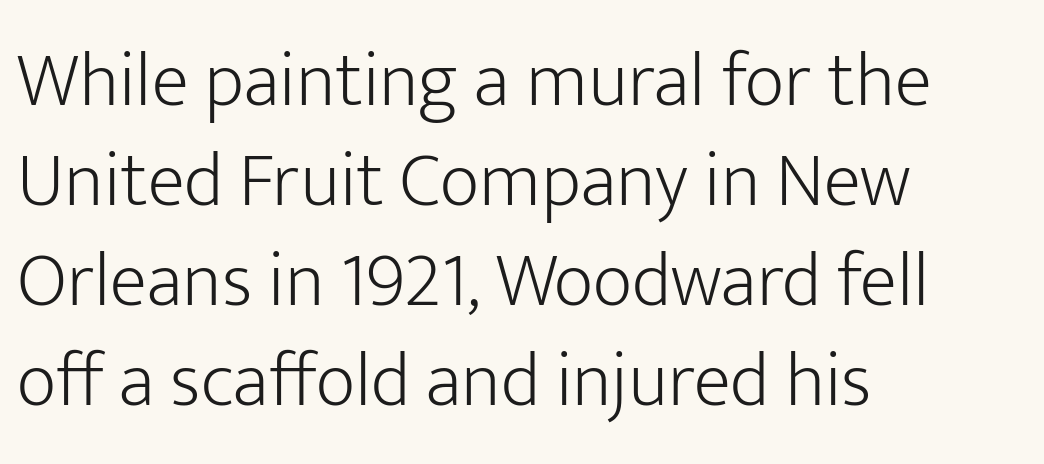
The image shows 77 px light sans-serif type, upright; set left-aligned, normal line spacing (1.3x), normal letter spacing, not underlined; low stroke contrast and a medium x-height.
